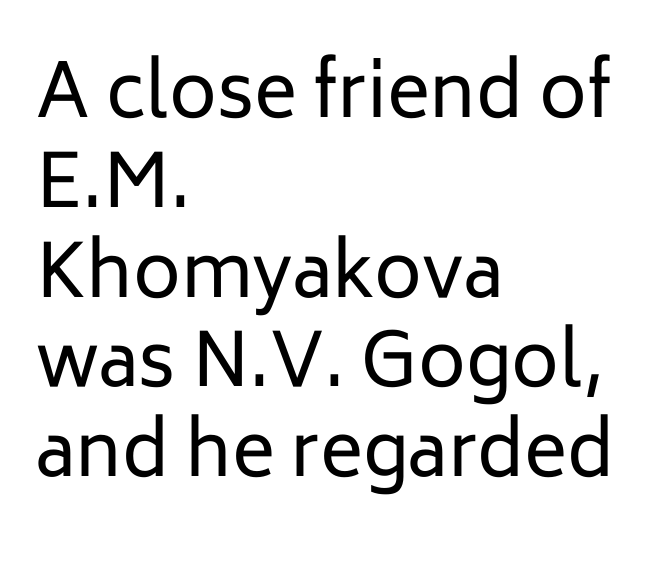
Quick note: underline off. On a weight scale, this lands at 450 or below. Here the designer chose a conventional face with non-uniform glyph widths. Each word holds together tightly as a unit, with standard inter-letter gaps.
